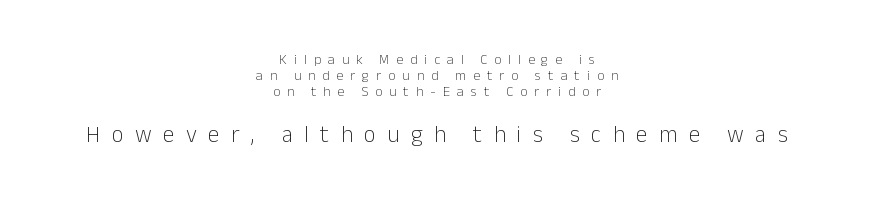
{"italic": "no", "bold": "no", "underline": "no", "align": "center", "line_spacing_ratio": 1.16, "letter_spacing": "wide", "letter_spacing_em": 0.5, "larger_block": "second", "size_ratio": 1.64, "glyph_px": 23}
